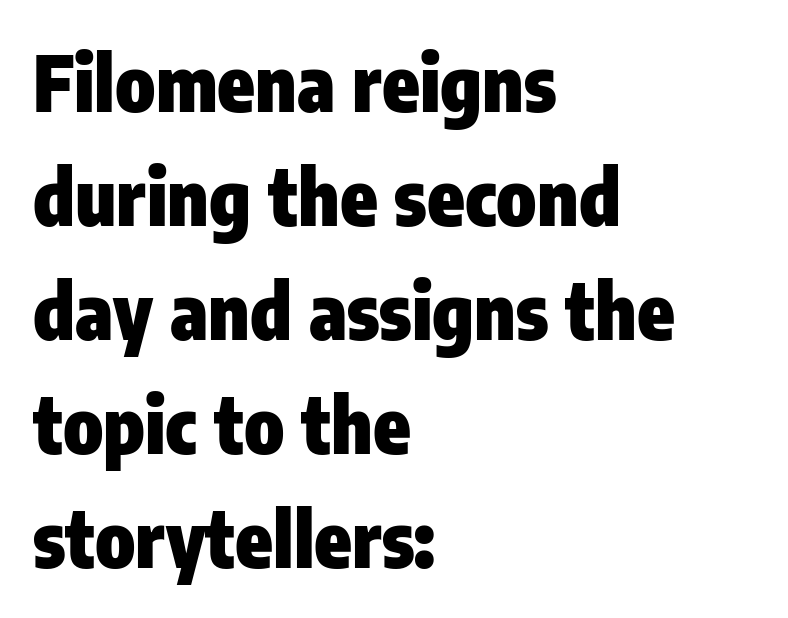
{"serif": "no", "italic": "no", "bold": "yes", "weight": "heavy", "width": "condensed", "stroke_contrast": "low", "x_height": "medium", "monospaced": "no", "underline": "no", "align": "left", "line_spacing": "normal", "line_spacing_ratio": 1.5, "letter_spacing": "normal", "letter_spacing_em": 0.0, "glyph_px": 76}
